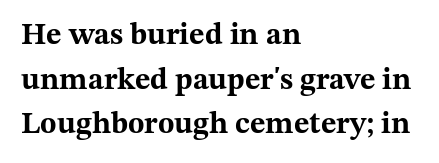
Q: Is the text bold? A: Yes.
Q: Is the text italic (slanted)? A: No, it is upright.
Q: Is the typeface a serif or a sans-serif typeface? A: Serif.
Q: Is the text underlined? A: No.
Q: How is the paragraph aligned? A: Left-aligned.
Q: Is the spacing between letters normal or unusually wide? A: Normal.
Q: Is the spacing between lines tight, normal or loose? A: Normal.
Q: Width (condensed, normal, or wide)? A: Wide.
Q: Stroke contrast? A: Medium.
Q: x-height? A: Medium.
Q: Monospaced? A: No.
